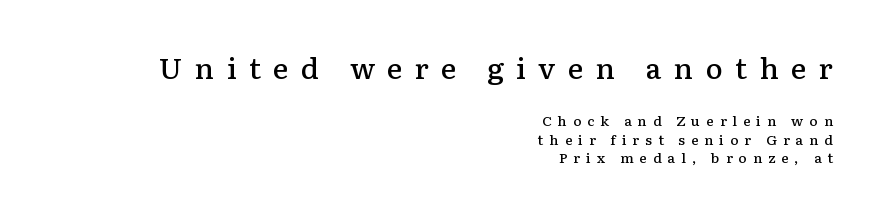
Q: Is the text bold? A: Semi-bold.
Q: Is the text italic (slanted)? A: No, it is upright.
Q: Is the typeface a serif or a sans-serif typeface? A: Serif.
Q: Is the text underlined? A: No.
Q: How is the paragraph aligned? A: Right-aligned.
Q: Is the spacing between letters normal or unusually wide? A: Unusually wide.
Q: Is the spacing between lines tight, normal or loose? A: Normal.
Q: Which block of text is set in a larger size, the first (top) or the second (bottom)? A: The first (top) one.
Q: Width (condensed, normal, or wide)? A: Normal.
Q: Stroke contrast? A: Low.
Q: x-height? A: Medium.
Q: Monospaced? A: No.
